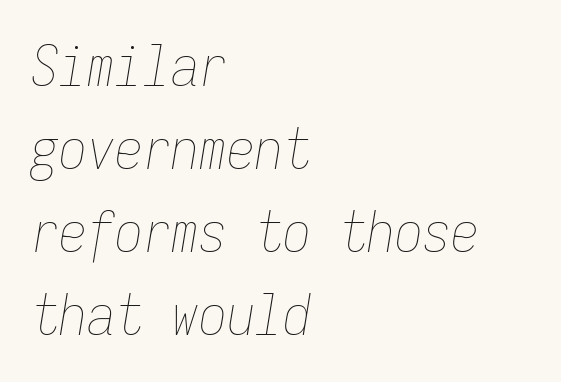
{"italic": "yes", "lean": "right", "slant_degrees": 9, "bold": "no", "weight": "thin", "width": "condensed", "stroke_contrast": "low", "x_height": "medium", "monospaced": "yes", "underline": "no", "align": "left", "line_spacing": "normal", "line_spacing_ratio": 1.48, "letter_spacing": "normal", "letter_spacing_em": 0.0, "glyph_px": 56}
